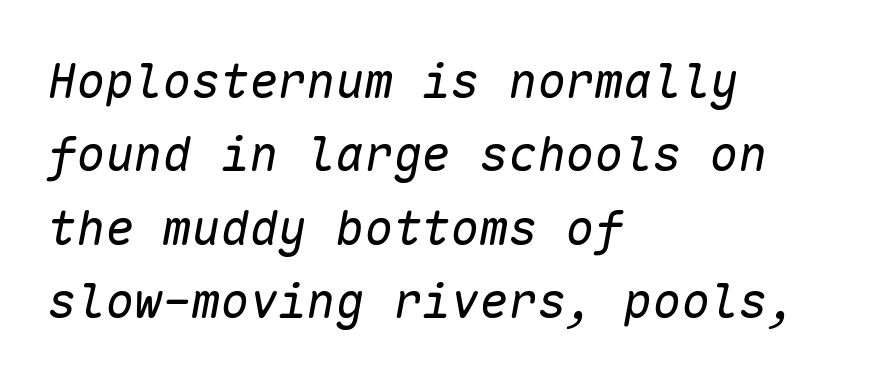
The image shows 48 px regular-weight type, italic (leaning right), monospaced; set left-aligned, normal line spacing (1.53x), normal letter spacing, not underlined; low stroke contrast and a medium x-height.
